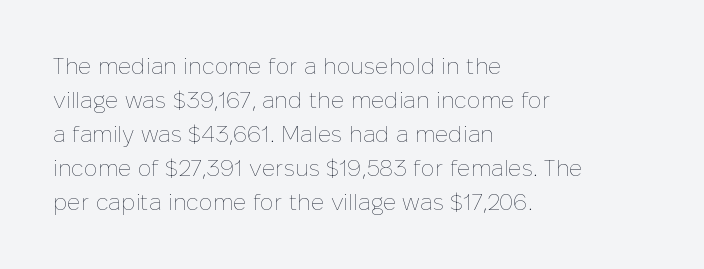
{"italic": "no", "bold": "no", "underline": "no", "align": "left", "line_spacing": "normal", "line_spacing_ratio": 1.48, "letter_spacing": "normal", "letter_spacing_em": 0.0, "glyph_px": 23}
